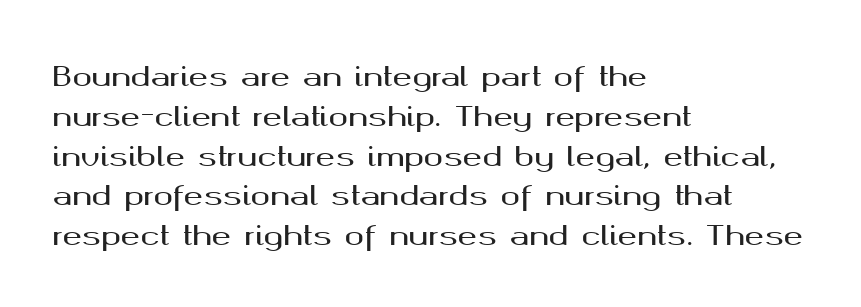
The image shows 26 px text type, upright; set left-aligned, normal line spacing (1.53x), normal letter spacing, not underlined.
